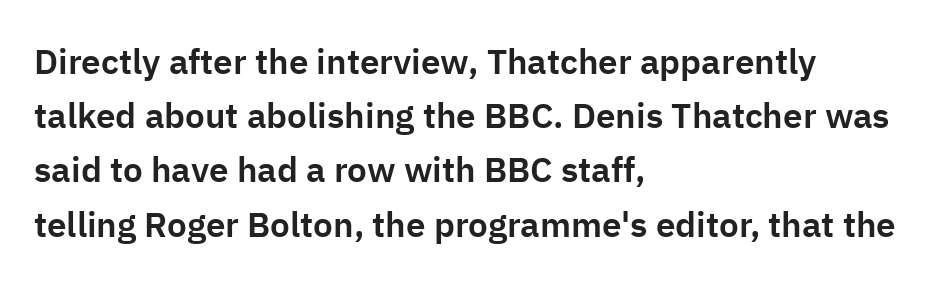
{"serif": "no", "italic": "no", "width": "normal", "stroke_contrast": "low", "x_height": "medium", "monospaced": "no", "underline": "no", "align": "left", "line_spacing": "normal", "line_spacing_ratio": 1.55, "letter_spacing": "normal", "letter_spacing_em": 0.0, "glyph_px": 35}
